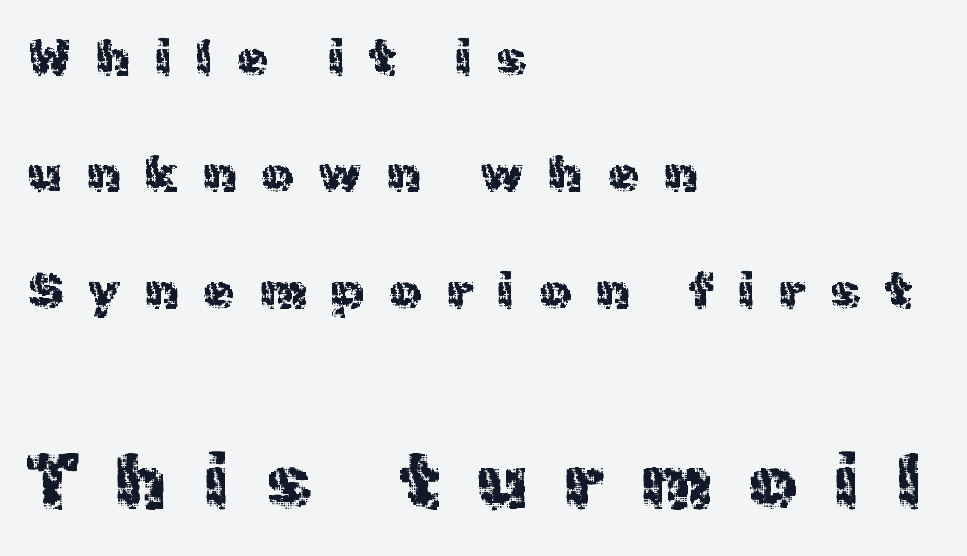
{"serif": "no", "italic": "no", "width": "normal", "x_height": "medium", "monospaced": "no", "underline": "no", "align": "left", "line_spacing": "loose", "line_spacing_ratio": 2.33, "letter_spacing": "wide", "letter_spacing_em": 0.5, "larger_block": "second", "size_ratio": 1.5, "glyph_px": 75}
